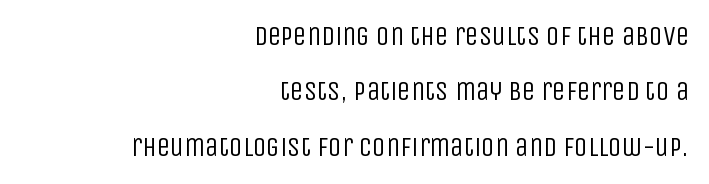
{"italic": "no", "bold": "no", "underline": "no", "align": "right", "line_spacing": "loose", "line_spacing_ratio": 2.05, "letter_spacing": "normal", "letter_spacing_em": 0.0, "glyph_px": 27}
